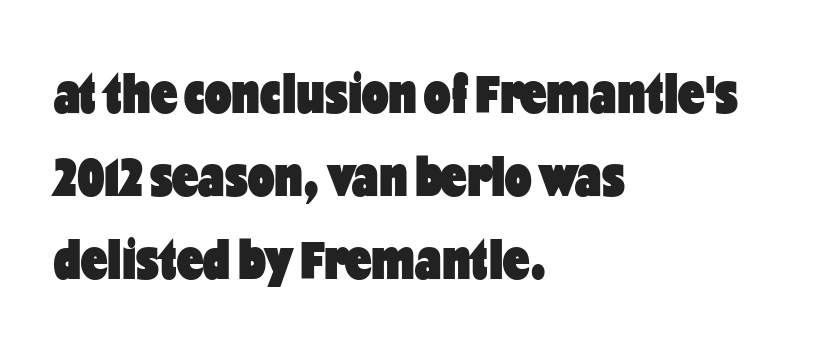
{"serif": "no", "italic": "no", "bold": "yes", "weight": "heavy", "width": "condensed", "stroke_contrast": "low", "x_height": "medium", "monospaced": "no", "underline": "no", "align": "left", "line_spacing": "normal", "line_spacing_ratio": 1.41, "letter_spacing": "normal", "letter_spacing_em": 0.0, "glyph_px": 59}
